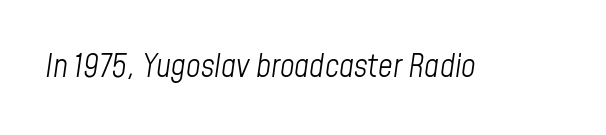
The image shows 32 px light, condensed type, italic (leaning right); set normal letter spacing, not underlined; low stroke contrast and a medium x-height.
